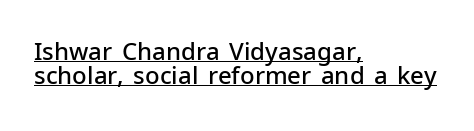
This sample carries an underscore along the baseline area. Rows of type sit shoulder to shoulder in the vertical direction. Each word holds together tightly as a unit, with standard inter-letter gaps. This is the regular roman posture of the typeface.
